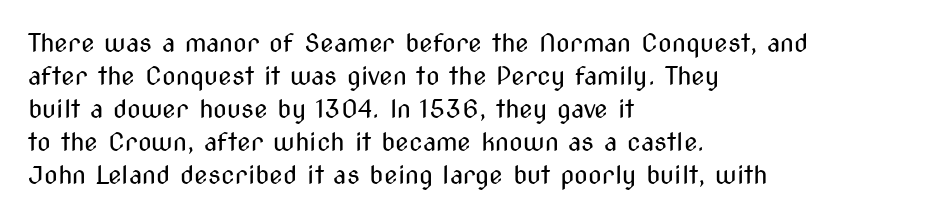
{"italic": "no", "bold": "no", "underline": "no", "align": "left", "line_spacing": "normal", "line_spacing_ratio": 1.32, "letter_spacing": "normal", "letter_spacing_em": 0.0, "glyph_px": 25}
